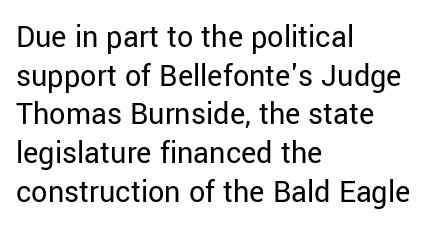
These lines are rendered in a variable-pitch font. The weight tops out at a normal text grade. Spacing between characters is what you'd get straight out of the box. The baseline area is clear.
